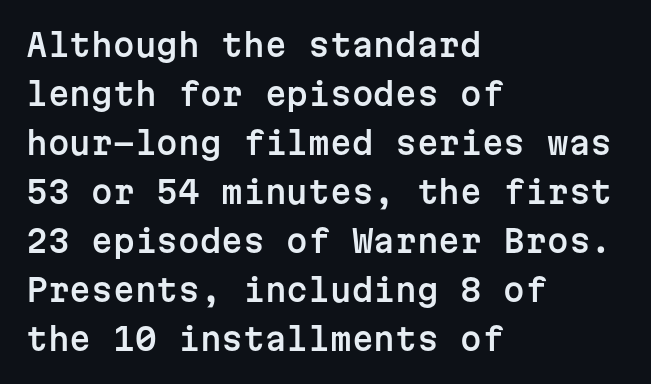
Q: Is the text italic (slanted)? A: No, it is upright.
Q: Is the typeface a serif or a sans-serif typeface? A: Sans-serif.
Q: Is the text underlined? A: No.
Q: How is the paragraph aligned? A: Left-aligned.
Q: Is the spacing between letters normal or unusually wide? A: Normal.
Q: Is the spacing between lines tight, normal or loose? A: Normal.
Q: Width (condensed, normal, or wide)? A: Normal.
Q: Stroke contrast? A: Low.
Q: x-height? A: Medium.
Q: Monospaced? A: Yes.
